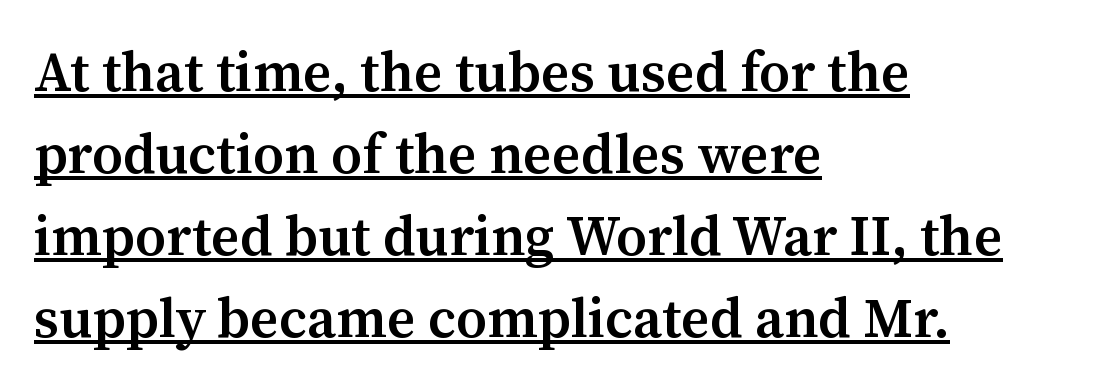
Q: Is the text bold? A: Semi-bold.
Q: Is the text italic (slanted)? A: No, it is upright.
Q: Is the typeface a serif or a sans-serif typeface? A: Serif.
Q: Is the text underlined? A: Yes.
Q: How is the paragraph aligned? A: Left-aligned.
Q: Is the spacing between letters normal or unusually wide? A: Normal.
Q: Is the spacing between lines tight, normal or loose? A: Normal.
Q: Width (condensed, normal, or wide)? A: Normal.
Q: Stroke contrast? A: Medium.
Q: x-height? A: Medium.
Q: Monospaced? A: No.
